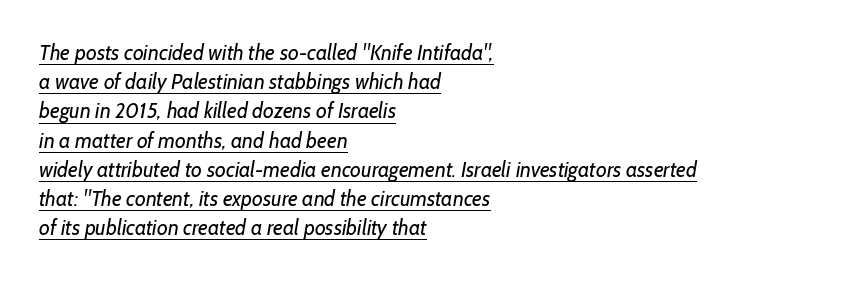
Q: Is the text bold? A: No.
Q: Is the text underlined? A: Yes.
Q: How is the paragraph aligned? A: Left-aligned.
Q: Is the spacing between letters normal or unusually wide? A: Normal.
Q: Is the spacing between lines tight, normal or loose? A: Normal.
